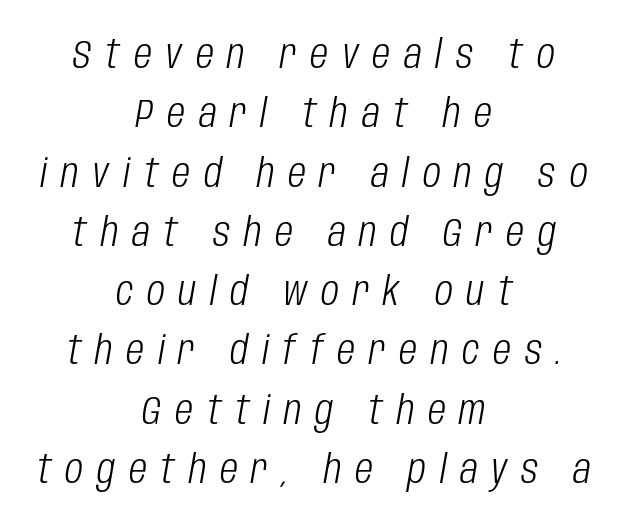
The image shows 39 px light, condensed type, italic (leaning right); set centered, normal line spacing (1.52x), unusually wide letter spacing (+0.35 em), not underlined; low stroke contrast and a large x-height.
